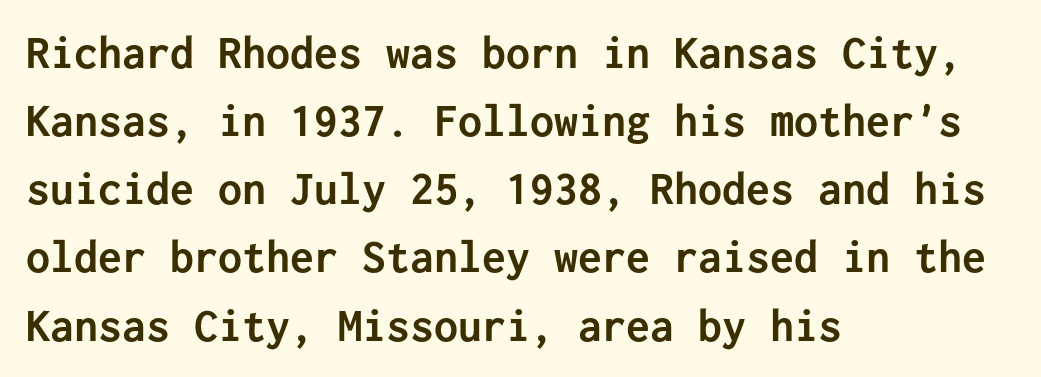
The image shows 48 px semibold sans-serif type, upright, monospaced; set left-aligned, normal line spacing (1.42x), normal letter spacing, not underlined; low stroke contrast and a medium x-height.
